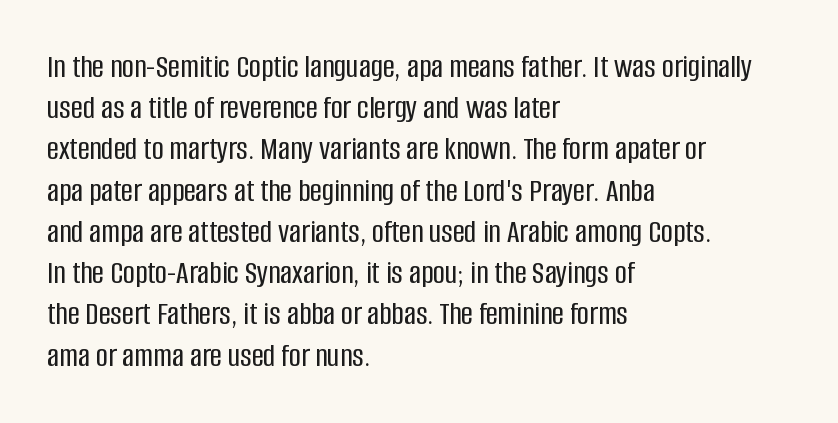
Q: Is the text italic (slanted)? A: No, it is upright.
Q: Is the typeface a serif or a sans-serif typeface? A: Sans-serif.
Q: Is the text underlined? A: No.
Q: How is the paragraph aligned? A: Left-aligned.
Q: Is the spacing between letters normal or unusually wide? A: Normal.
Q: Is the spacing between lines tight, normal or loose? A: Normal.
Q: Width (condensed, normal, or wide)? A: Condensed.
Q: Stroke contrast? A: Low.
Q: x-height? A: Large.
Q: Monospaced? A: No.
